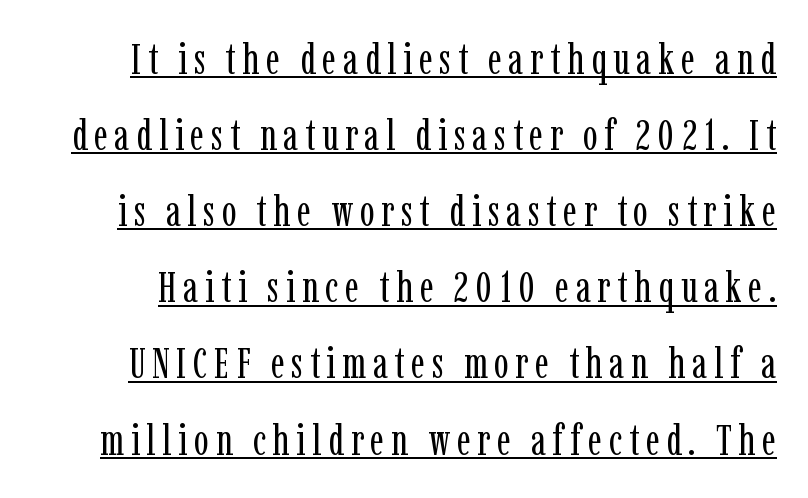
{"serif": "yes", "italic": "no", "bold": "no", "weight": "regular", "width": "condensed", "stroke_contrast": "low", "x_height": "medium", "monospaced": "no", "underline": "yes", "line_spacing_ratio": 1.73, "glyph_px": 44}
